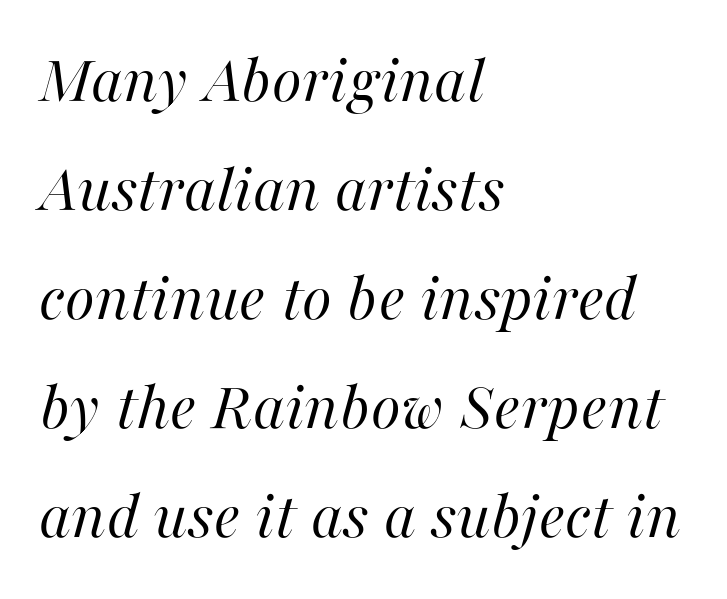
The image shows 69 px regular-weight type, italic (leaning right); set left-aligned, normal line spacing (1.58x), normal letter spacing, not underlined; high stroke contrast and a medium x-height.
